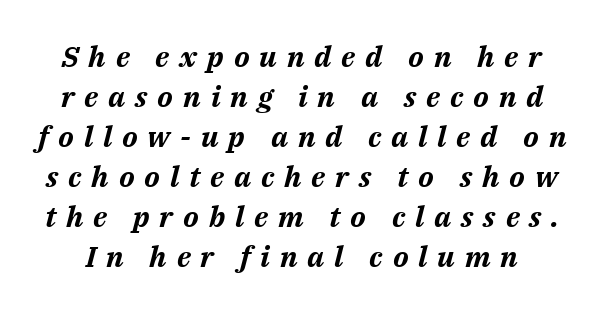
Q: Is the text bold? A: Yes.
Q: Is the text italic (slanted)? A: Yes, it leans right by about 14 degrees.
Q: Is the text underlined? A: No.
Q: Is the spacing between letters normal or unusually wide? A: Unusually wide.
Q: Is the spacing between lines tight, normal or loose? A: Normal.
Q: Width (condensed, normal, or wide)? A: Normal.
Q: Stroke contrast? A: Medium.
Q: x-height? A: Medium.
Q: Monospaced? A: No.
